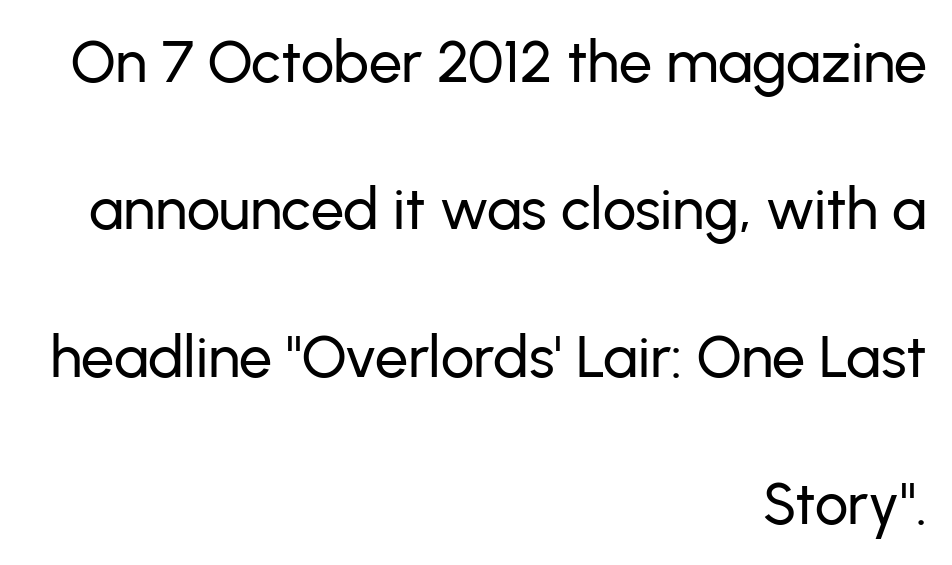
Q: Is the text italic (slanted)? A: No, it is upright.
Q: Is the typeface a serif or a sans-serif typeface? A: Sans-serif.
Q: Is the text underlined? A: No.
Q: How is the paragraph aligned? A: Right-aligned.
Q: Is the spacing between letters normal or unusually wide? A: Normal.
Q: Is the spacing between lines tight, normal or loose? A: Loose.
Q: Width (condensed, normal, or wide)? A: Normal.
Q: Stroke contrast? A: Low.
Q: x-height? A: Medium.
Q: Monospaced? A: No.
